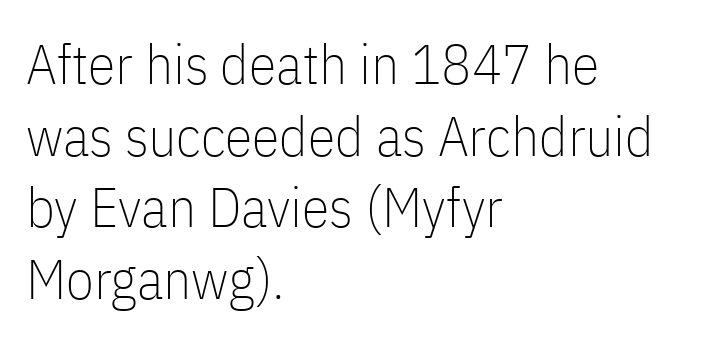
{"serif": "no", "italic": "no", "bold": "no", "weight": "thin", "width": "condensed", "stroke_contrast": "low", "x_height": "medium", "monospaced": "no", "underline": "no", "align": "left", "line_spacing": "normal", "line_spacing_ratio": 1.28, "letter_spacing": "normal", "letter_spacing_em": 0.0, "glyph_px": 56}
